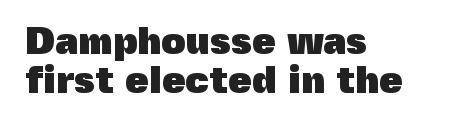
The image shows 38 px heavy sans-serif type, upright; set left-aligned, tight line spacing (1.03x), normal letter spacing, not underlined; a medium x-height.
